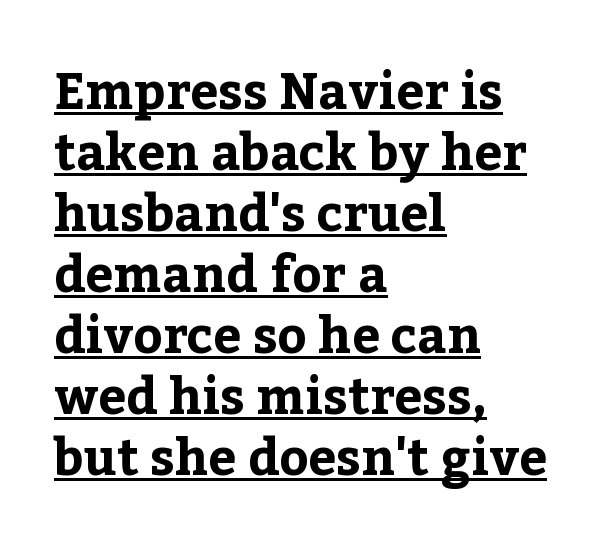
{"serif": "yes", "italic": "no", "bold": "yes", "weight": "bold", "width": "normal", "stroke_contrast": "low", "x_height": "medium", "monospaced": "no", "underline": "yes", "align": "left", "line_spacing_ratio": 1.22, "letter_spacing": "normal", "letter_spacing_em": 0.0, "glyph_px": 50}
